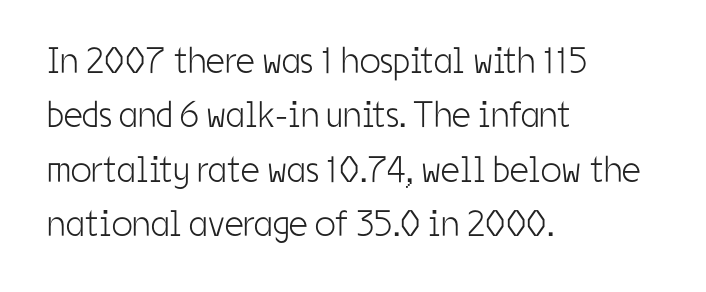
The image shows 37 px light, condensed sans-serif type, upright; set left-aligned, normal line spacing (1.47x), normal letter spacing, not underlined; low stroke contrast and a medium x-height.
